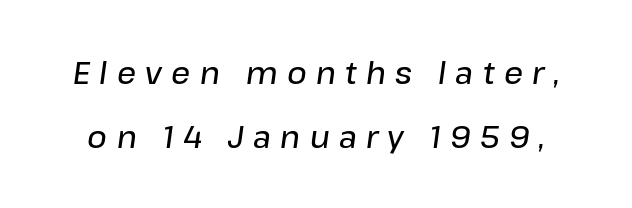
Q: Is the text bold? A: Semi-bold.
Q: Is the text italic (slanted)? A: Yes, it leans right by about 8 degrees.
Q: Is the text underlined? A: No.
Q: Is the spacing between letters normal or unusually wide? A: Unusually wide.
Q: Is the spacing between lines tight, normal or loose? A: Loose.
Q: Width (condensed, normal, or wide)? A: Normal.
Q: Stroke contrast? A: Low.
Q: x-height? A: Medium.
Q: Monospaced? A: No.
